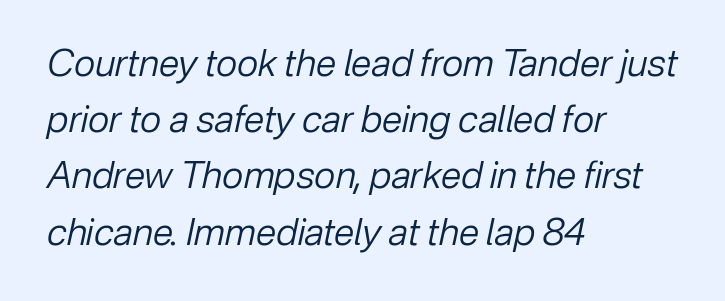
Q: Is the text bold? A: No.
Q: Is the text italic (slanted)? A: Yes, it leans right by about 12 degrees.
Q: Is the text underlined? A: No.
Q: How is the paragraph aligned? A: Left-aligned.
Q: Is the spacing between letters normal or unusually wide? A: Normal.
Q: Is the spacing between lines tight, normal or loose? A: Normal.
Q: Width (condensed, normal, or wide)? A: Normal.
Q: Stroke contrast? A: Low.
Q: x-height? A: Medium.
Q: Monospaced? A: No.
